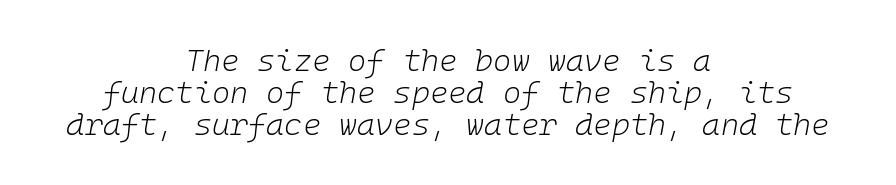
The image shows 31 px light type, italic (leaning right), monospaced; set centered, tight line spacing (1.03x), normal letter spacing, not underlined; low stroke contrast and a medium x-height.
